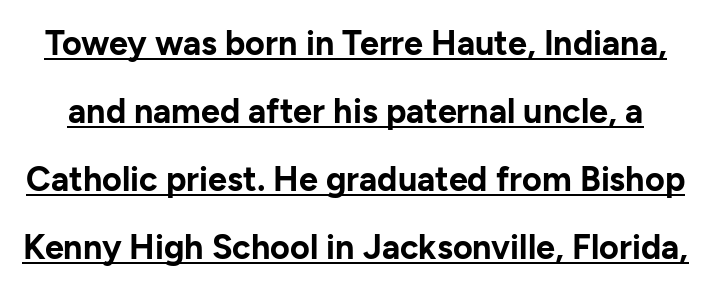
Quick note: interline space is abundant. The letters advance in unequal steps, a hallmark of proportional type. Notice how a bar underscores the lettering throughout. Every stem runs plumb, perpendicular to the baseline. Serifs: no, the terminals of the letterforms are clean.
